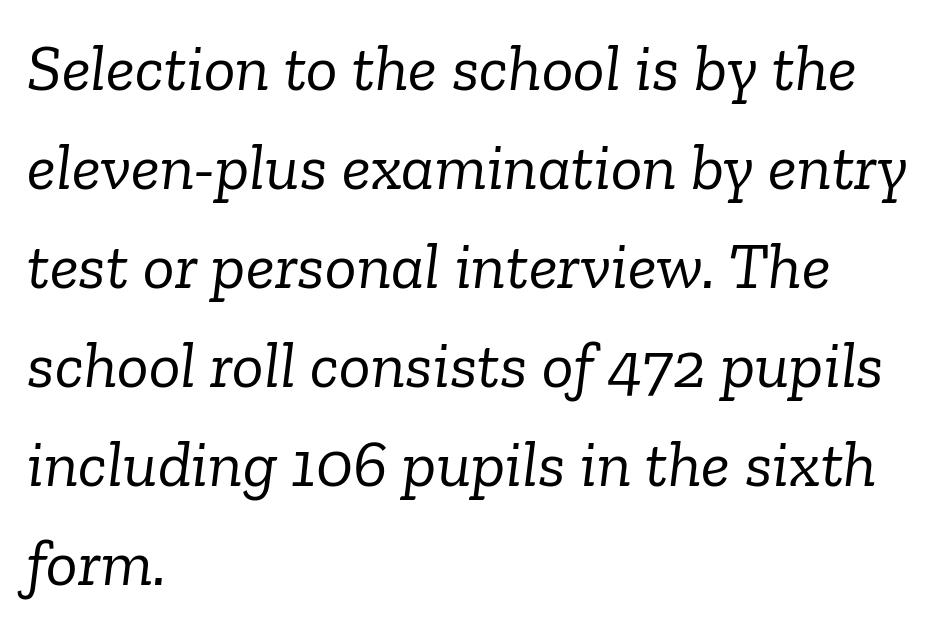
{"serif": "yes", "italic": "yes", "lean": "right", "slant_degrees": 6, "bold": "no", "weight": "light", "width": "normal", "stroke_contrast": "low", "x_height": "medium", "monospaced": "no", "underline": "no", "align": "left", "line_spacing": "normal", "line_spacing_ratio": 1.5, "letter_spacing": "normal", "letter_spacing_em": 0.0, "glyph_px": 66}
